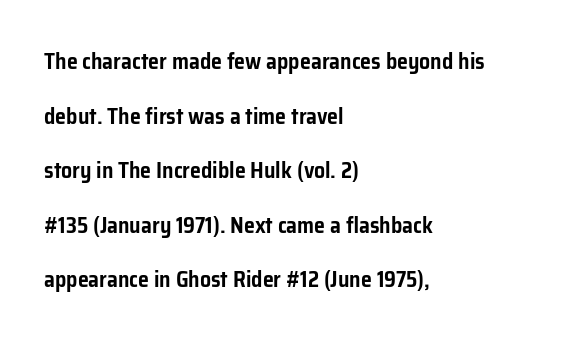
{"italic": "no", "underline": "no", "align": "left", "line_spacing": "loose", "line_spacing_ratio": 2.48, "letter_spacing": "normal", "letter_spacing_em": 0.0, "glyph_px": 22}
